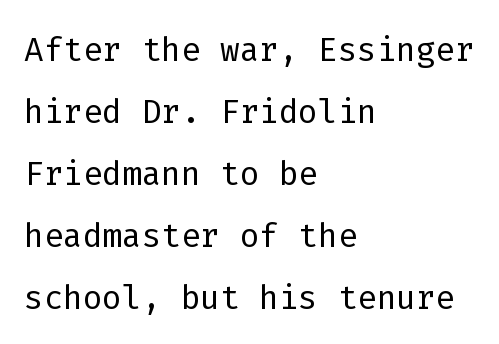
The image shows 46 px light sans-serif type, upright, monospaced; set left-aligned, normal line spacing (1.35x), normal letter spacing, not underlined; low stroke contrast and a medium x-height.
